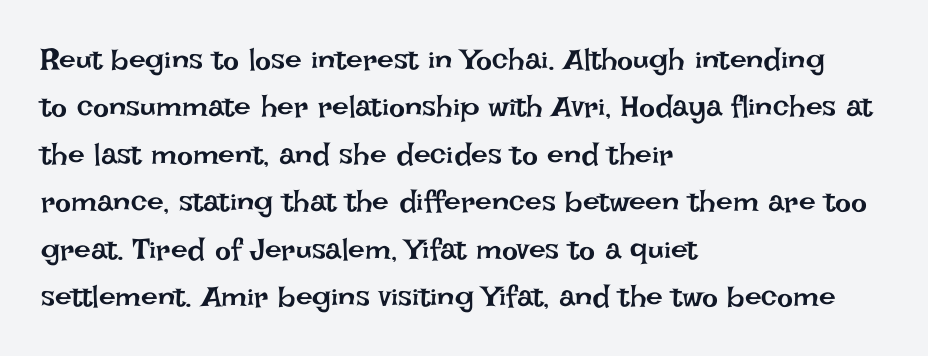
The image shows 30 px regular-weight type, upright; set left-aligned, normal line spacing (1.58x), normal letter spacing, not underlined; low stroke contrast and a large x-height.
